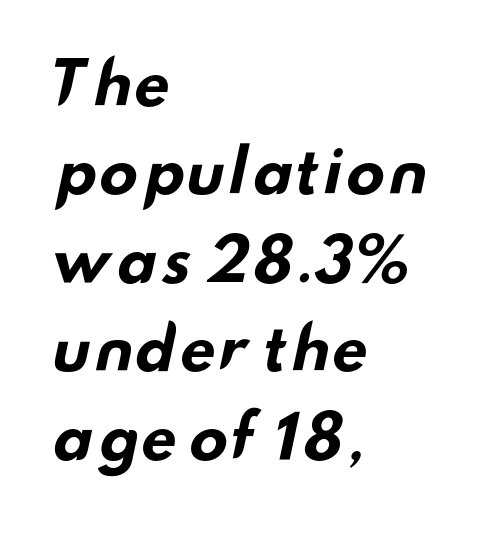
Q: Is the text bold? A: Yes.
Q: Is the typeface a serif or a sans-serif typeface? A: Sans-serif.
Q: Is the text underlined? A: No.
Q: How is the paragraph aligned? A: Left-aligned.
Q: Is the spacing between letters normal or unusually wide? A: Normal.
Q: Is the spacing between lines tight, normal or loose? A: Normal.
Q: Width (condensed, normal, or wide)? A: Wide.
Q: Stroke contrast? A: Low.
Q: x-height? A: Small.
Q: Monospaced? A: No.
